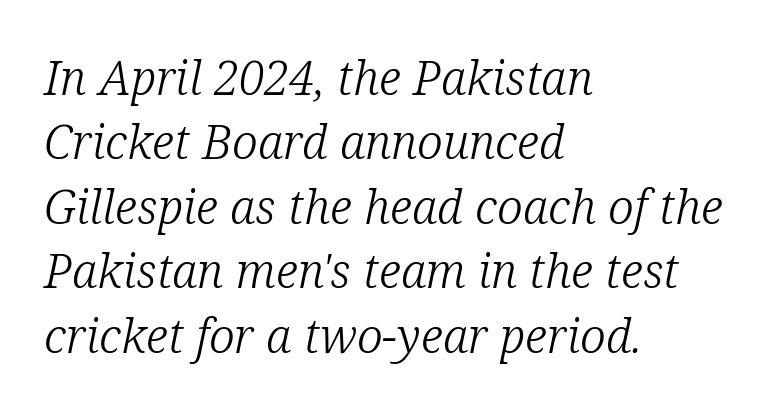
If you drew a line through each stem, it would be angled. Nothing heavy about these letters — not bold at all. Compared with typical body copy, the letter spacing here is the same. Looks like regular typesetting: each glyph gets only the width it needs. The gap between lines stays unmarked. These lines sit exactly where default settings would place them.
